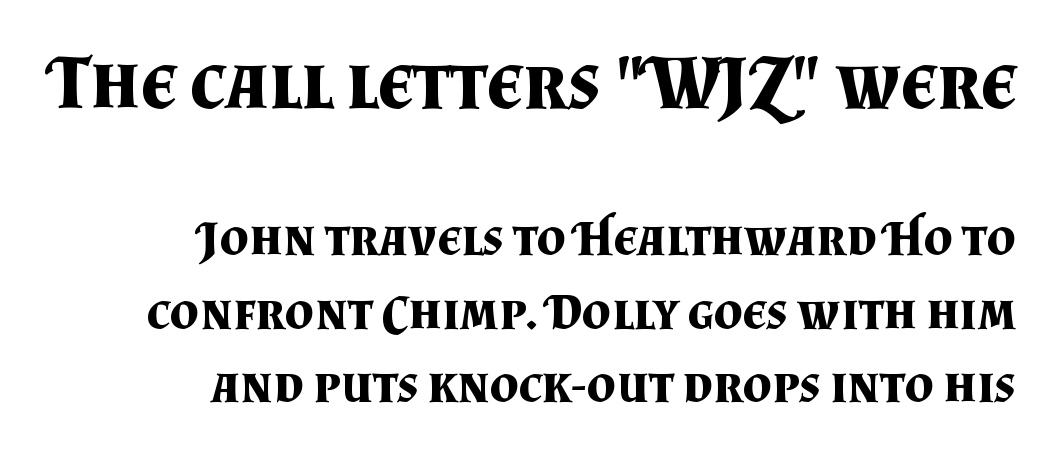
{"serif": "yes", "italic": "no", "bold": "yes", "weight": "bold", "width": "normal", "stroke_contrast": "medium", "x_height": "small", "monospaced": "no", "underline": "no", "align": "right", "line_spacing": "normal", "line_spacing_ratio": 1.44, "letter_spacing": "normal", "letter_spacing_em": 0.0, "larger_block": "first", "size_ratio": 1.51, "glyph_px": 77}
